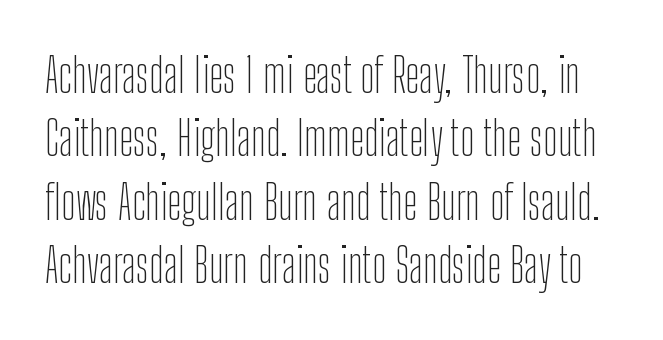
{"serif": "no", "italic": "no", "bold": "no", "weight": "thin", "width": "condensed", "stroke_contrast": "low", "x_height": "medium", "monospaced": "no", "underline": "no", "line_spacing": "normal", "line_spacing_ratio": 1.32, "letter_spacing": "normal", "letter_spacing_em": 0.0, "glyph_px": 48}
